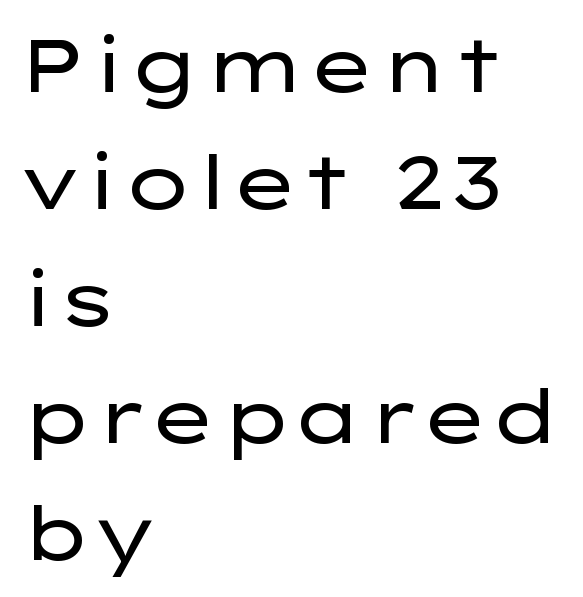
{"serif": "no", "italic": "no", "bold": "no", "weight": "regular", "width": "wide", "stroke_contrast": "low", "x_height": "medium", "monospaced": "no", "underline": "no", "align": "left", "line_spacing": "normal", "line_spacing_ratio": 1.58, "letter_spacing": "normal", "letter_spacing_em": 0.0, "glyph_px": 74}
